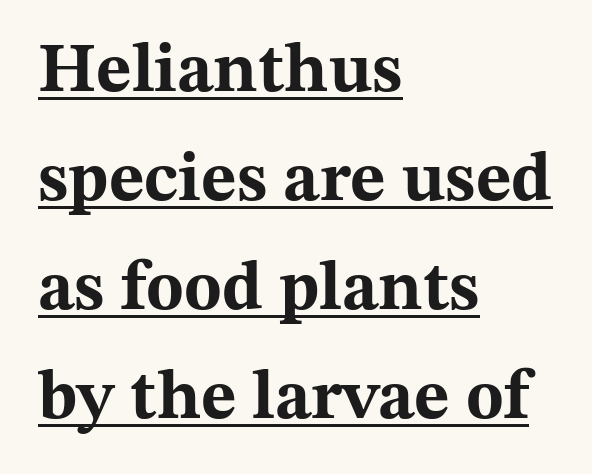
The passage shown has conventional tracking throughout. A typesetter would mark this as roman, not italic. The designer went with a serif here, giving each stem small feet. Pretty heavy lettering here — definitely bold. A typesetter would call this proportional, since set widths differ per character. Compared with a centered layout, this one pins lines to the left instead.
